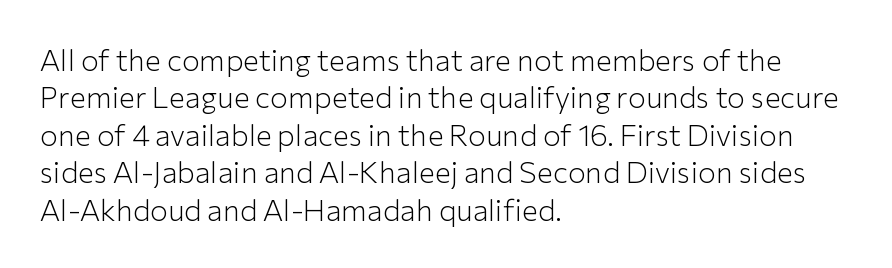
The image shows 30 px light sans-serif type, upright; set left-aligned, normal line spacing (1.25x), normal letter spacing, not underlined; low stroke contrast and a medium x-height.
